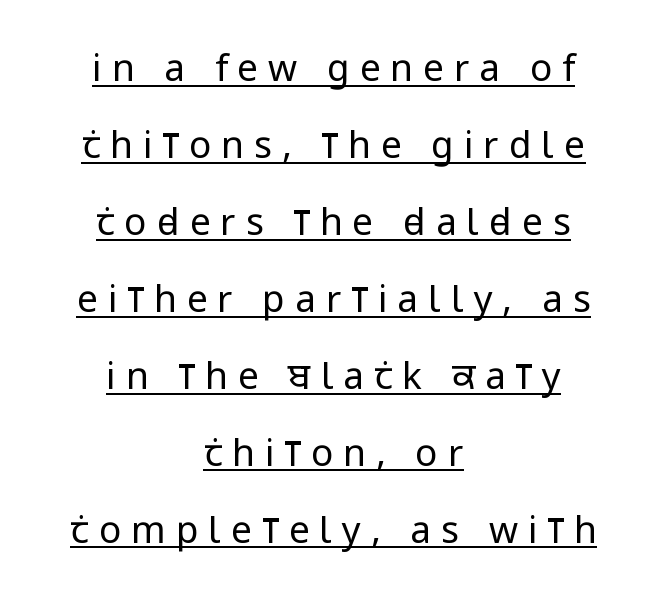
Q: Is the text bold? A: No.
Q: Is the text italic (slanted)? A: No, it is upright.
Q: Is the typeface a serif or a sans-serif typeface? A: Sans-serif.
Q: Is the text underlined? A: Yes.
Q: How is the paragraph aligned? A: Centered.
Q: Is the spacing between letters normal or unusually wide? A: Unusually wide.
Q: Is the spacing between lines tight, normal or loose? A: Loose.
Q: Width (condensed, normal, or wide)? A: Condensed.
Q: Stroke contrast? A: Low.
Q: x-height? A: Large.
Q: Monospaced? A: No.
